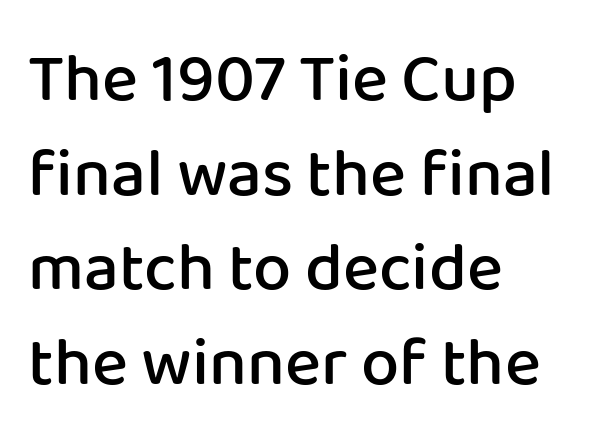
Q: Is the text bold? A: Semi-bold.
Q: Is the text italic (slanted)? A: No, it is upright.
Q: Is the typeface a serif or a sans-serif typeface? A: Sans-serif.
Q: Is the text underlined? A: No.
Q: How is the paragraph aligned? A: Left-aligned.
Q: Is the spacing between letters normal or unusually wide? A: Normal.
Q: Is the spacing between lines tight, normal or loose? A: Normal.
Q: Width (condensed, normal, or wide)? A: Normal.
Q: Stroke contrast? A: Low.
Q: x-height? A: Medium.
Q: Monospaced? A: No.
